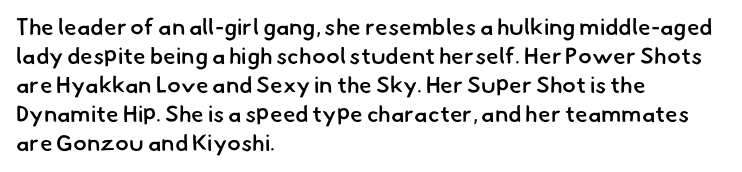
Q: Is the text bold? A: Semi-bold.
Q: Is the text underlined? A: No.
Q: How is the paragraph aligned? A: Left-aligned.
Q: Is the spacing between letters normal or unusually wide? A: Normal.
Q: Is the spacing between lines tight, normal or loose? A: Normal.
